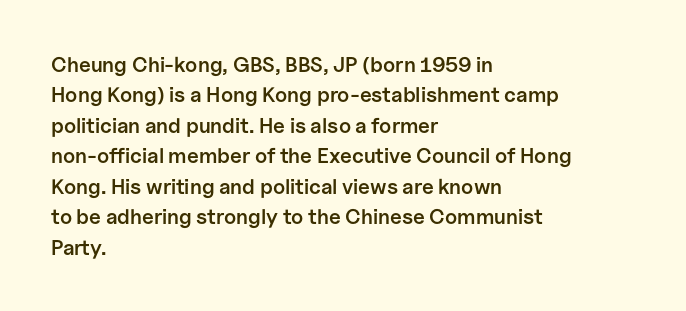
{"italic": "no", "bold": "semi", "underline": "no", "align": "left", "line_spacing": "normal", "line_spacing_ratio": 1.45, "letter_spacing": "normal", "letter_spacing_em": 0.0, "glyph_px": 21}
